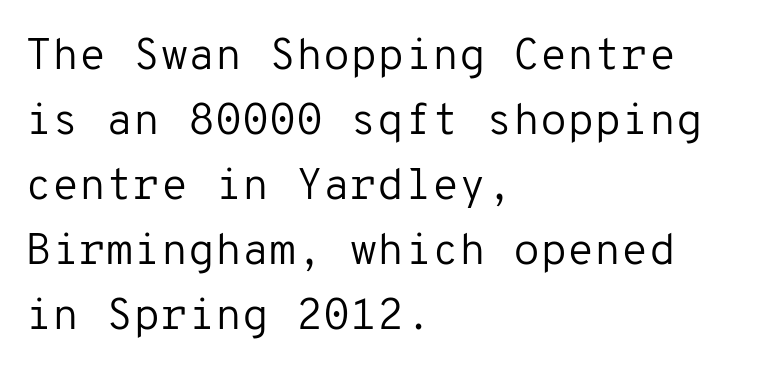
Line starts are locked; line ends wander. Nope, no serifs anywhere on these letters. Quick note: interline space is typical. Is this a heavy cut? Hardly; it is regular or lighter.
